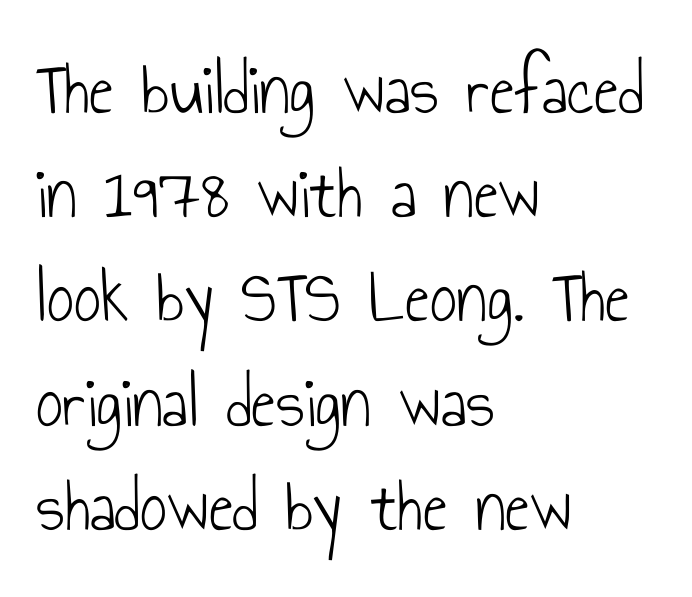
{"serif": "no", "italic": "no", "bold": "no", "weight": "light", "width": "condensed", "stroke_contrast": "low", "x_height": "small", "monospaced": "no", "underline": "no", "align": "left", "line_spacing": "normal", "line_spacing_ratio": 1.39, "letter_spacing": "normal", "letter_spacing_em": 0.0, "glyph_px": 75}
